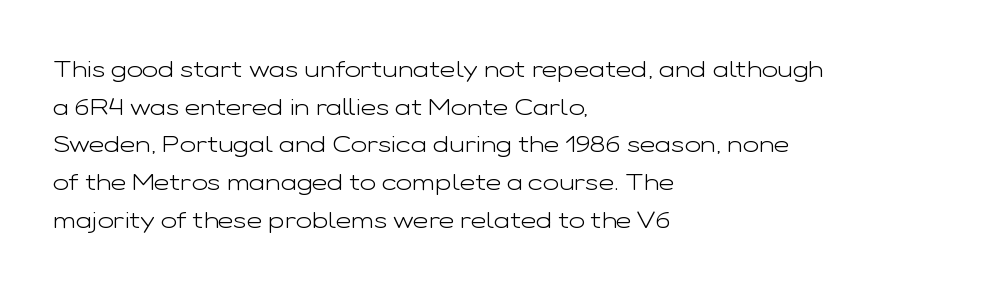
The image shows 24 px text type, upright; set left-aligned, normal line spacing (1.57x), normal letter spacing, not underlined.
